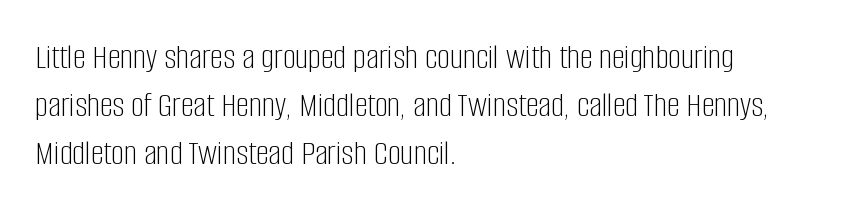
{"serif": "no", "italic": "no", "bold": "no", "weight": "light", "width": "condensed", "stroke_contrast": "low", "x_height": "large", "monospaced": "no", "underline": "no", "align": "left", "line_spacing": "normal", "line_spacing_ratio": 1.33, "letter_spacing": "normal", "letter_spacing_em": 0.0, "glyph_px": 36}
